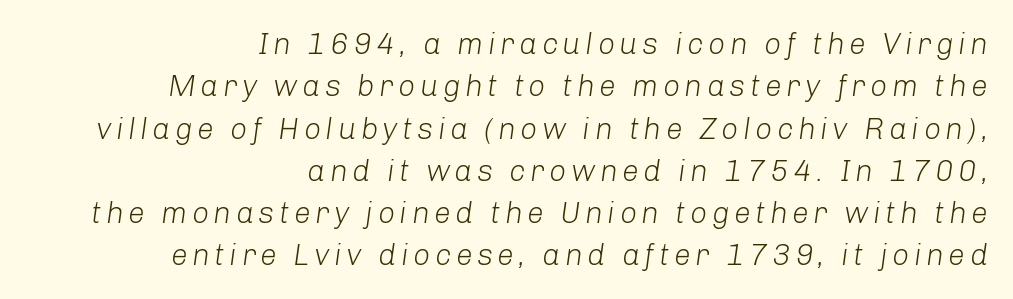
{"italic": "yes", "lean": "right", "slant_degrees": 8, "bold": "no", "weight": "light", "width": "normal", "stroke_contrast": "low", "x_height": "medium", "monospaced": "no", "underline": "no", "align": "right", "line_spacing": "normal", "line_spacing_ratio": 1.41, "glyph_px": 30}
